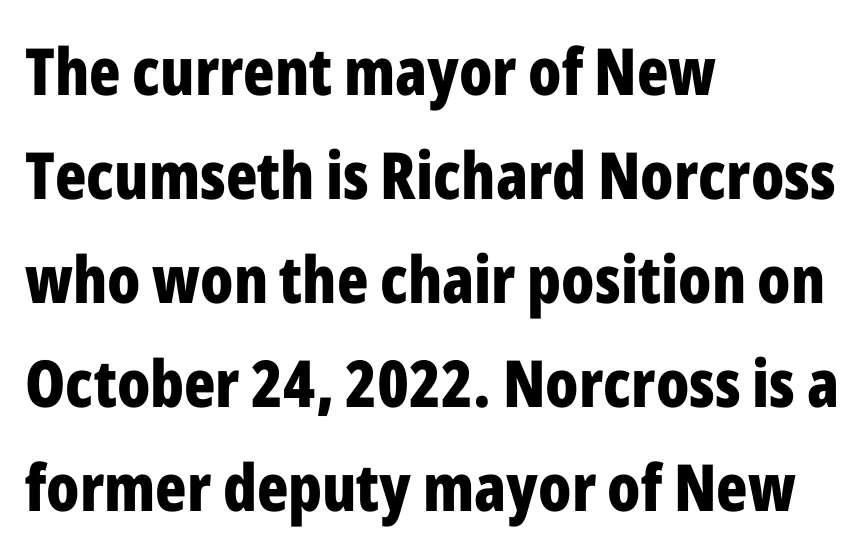
Q: Is the text bold? A: Yes.
Q: Is the text italic (slanted)? A: No, it is upright.
Q: Is the typeface a serif or a sans-serif typeface? A: Sans-serif.
Q: Is the text underlined? A: No.
Q: How is the paragraph aligned? A: Left-aligned.
Q: Is the spacing between letters normal or unusually wide? A: Normal.
Q: Is the spacing between lines tight, normal or loose? A: Normal.
Q: Width (condensed, normal, or wide)? A: Condensed.
Q: Stroke contrast? A: Low.
Q: x-height? A: Medium.
Q: Monospaced? A: No.
